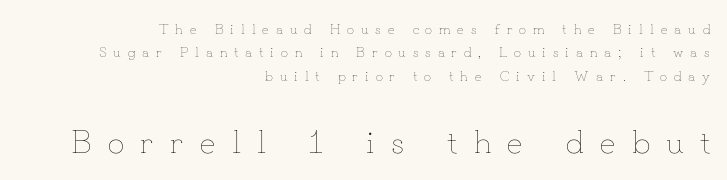
{"italic": "no", "bold": "no", "weight": "thin", "width": "normal", "stroke_contrast": "low", "x_height": "small", "monospaced": "no", "underline": "no", "align": "right", "line_spacing": "normal", "line_spacing_ratio": 1.67, "letter_spacing": "wide", "letter_spacing_em": 0.49, "larger_block": "second", "size_ratio": 2.36, "glyph_px": 33}
